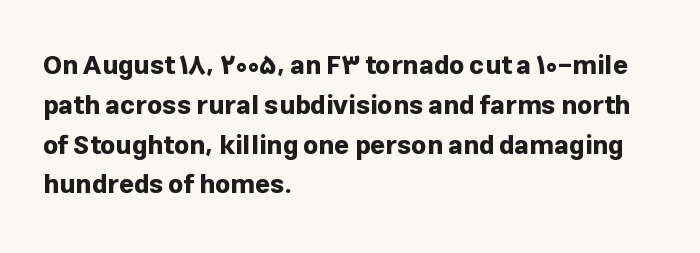
{"italic": "no", "bold": "yes", "underline": "no", "align": "left", "line_spacing": "normal", "line_spacing_ratio": 1.53, "letter_spacing": "normal", "letter_spacing_em": 0.0, "glyph_px": 26}
